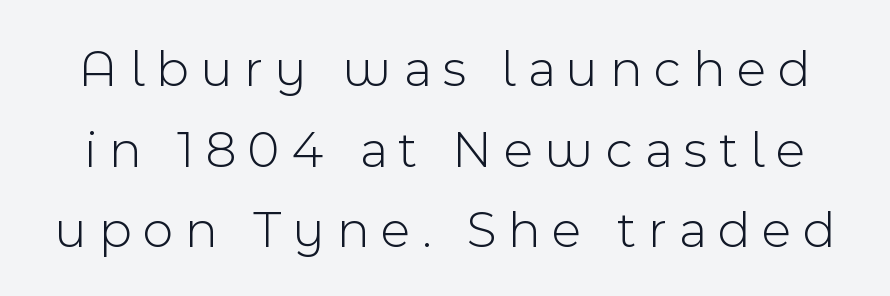
Q: Is the text bold? A: No.
Q: Is the text italic (slanted)? A: No, it is upright.
Q: Is the typeface a serif or a sans-serif typeface? A: Sans-serif.
Q: Is the text underlined? A: No.
Q: Is the spacing between letters normal or unusually wide? A: Unusually wide.
Q: Is the spacing between lines tight, normal or loose? A: Normal.
Q: Width (condensed, normal, or wide)? A: Normal.
Q: x-height? A: Medium.
Q: Monospaced? A: No.
